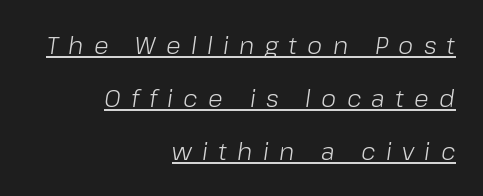
The image shows 24 px text type, italic (leaning right); set right-aligned, loose line spacing (2.21x), unusually wide letter spacing (+0.43 em), underlined.
